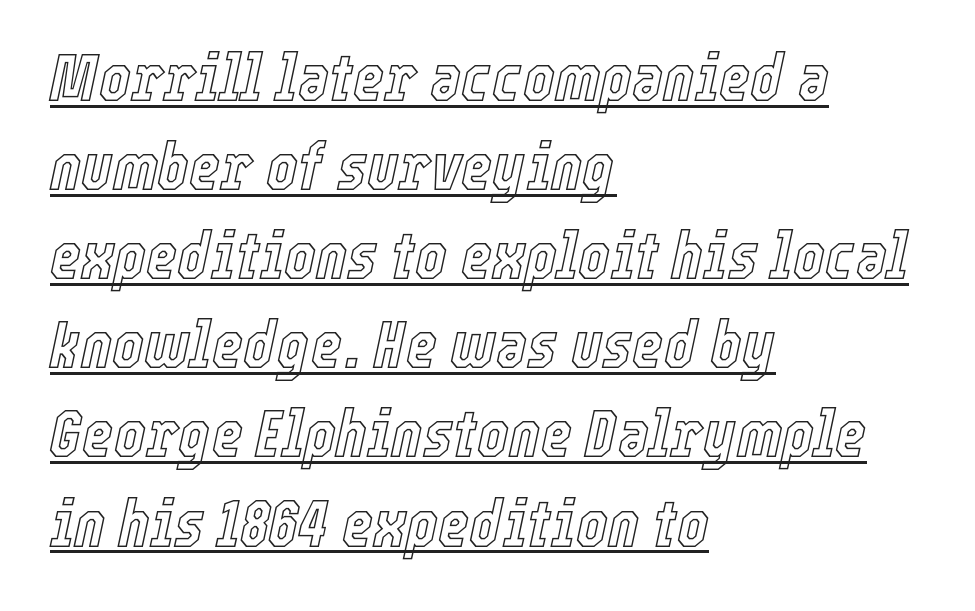
The image shows 67 px condensed type, italic (leaning right); set left-aligned, normal line spacing (1.33x), normal letter spacing, underlined; a medium x-height.
